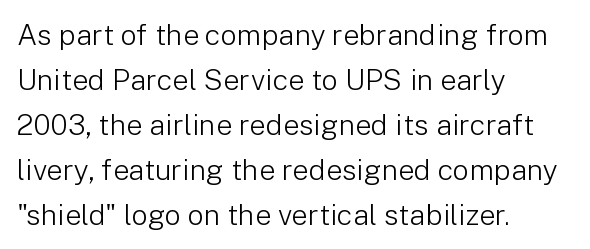
Stroke thickness stays within the range of a standard reading face or lighter. Clear beneath every line of the passage. A normal amount of white space separates one row of letters from the next. Horizontally, the lines are justified to the leading edge only.
